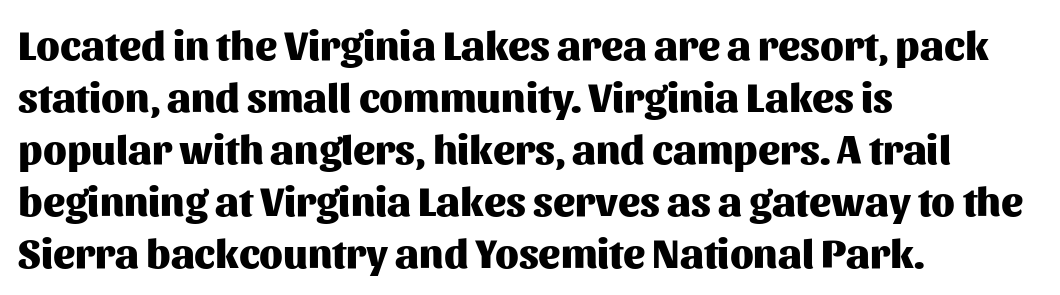
Q: Is the text bold? A: Yes.
Q: Is the text italic (slanted)? A: No, it is upright.
Q: Is the typeface a serif or a sans-serif typeface? A: Sans-serif.
Q: Is the text underlined? A: No.
Q: How is the paragraph aligned? A: Left-aligned.
Q: Is the spacing between letters normal or unusually wide? A: Normal.
Q: Is the spacing between lines tight, normal or loose? A: Normal.
Q: Width (condensed, normal, or wide)? A: Normal.
Q: Stroke contrast? A: Medium.
Q: x-height? A: Medium.
Q: Monospaced? A: No.
